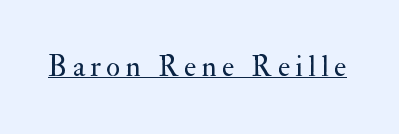
The image shows 29 px regular-weight serif type, upright; set underlined; medium stroke contrast and a small x-height.
